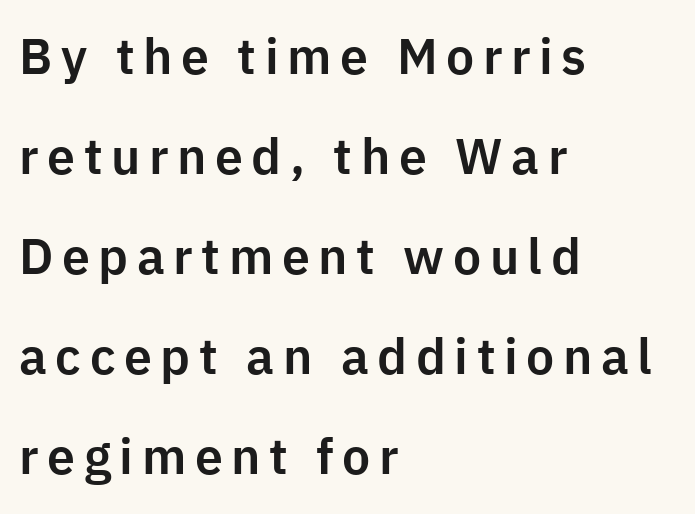
This sample trades compactness for vertical openness between lines. Each letter's strokes conclude bluntly, with no projecting serifs. This sample has the flowing, uneven cadence of proportional lettering. The area under the type is left untouched.
